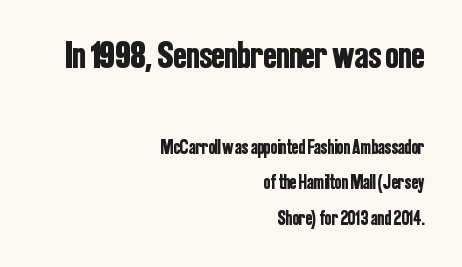
The image shows 39 px condensed sans-serif type, upright; set right-aligned, line spacing 1.78x, normal letter spacing, not underlined; the first (top) block is 1.95x larger; low stroke contrast and a medium x-height.
